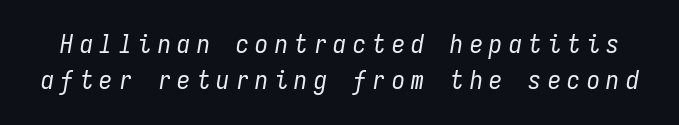
The image shows 26 px text type, italic (leaning right); set normal line spacing (1.39x), unusually wide letter spacing (+0.25 em), not underlined.
